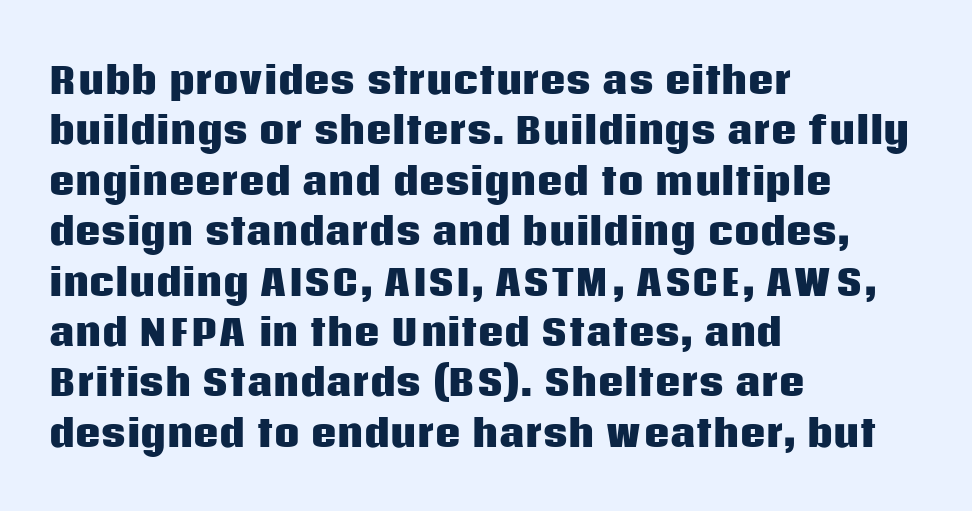
{"serif": "no", "italic": "no", "bold": "yes", "weight": "heavy", "width": "normal", "stroke_contrast": "low", "x_height": "large", "monospaced": "no", "underline": "no", "align": "left", "line_spacing": "normal", "line_spacing_ratio": 1.4, "letter_spacing": "normal", "letter_spacing_em": 0.0, "glyph_px": 36}
